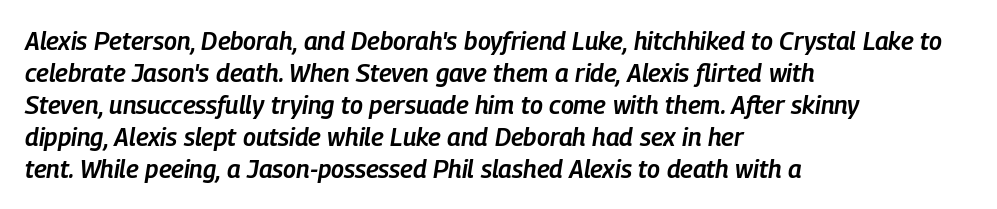
The image shows 25 px text type, italic (leaning right); set left-aligned, normal line spacing (1.28x), normal letter spacing, not underlined.
